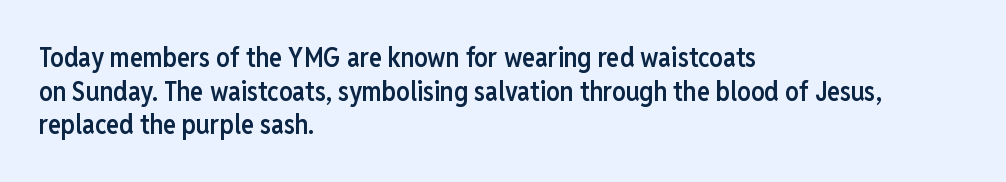
Does the copy run flush right? No — it runs flush left. The passage shown has conventional tracking throughout. Compared with an ordinary text face, these strokes are moderately heavier — a semibold. Unlike italic type, these characters show no tilt at all. No word sits above an underline.
